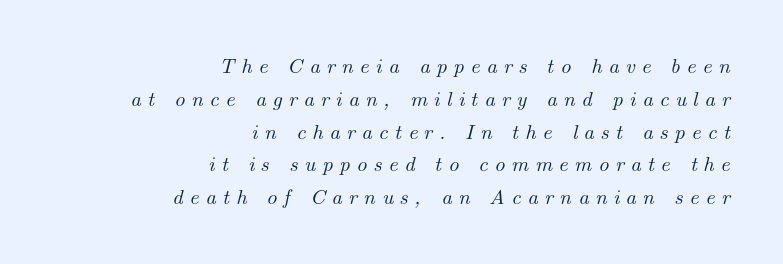
The image shows 21 px text type, italic (leaning right); set right-aligned, normal line spacing (1.56x), unusually wide letter spacing (+0.3 em), not underlined.
